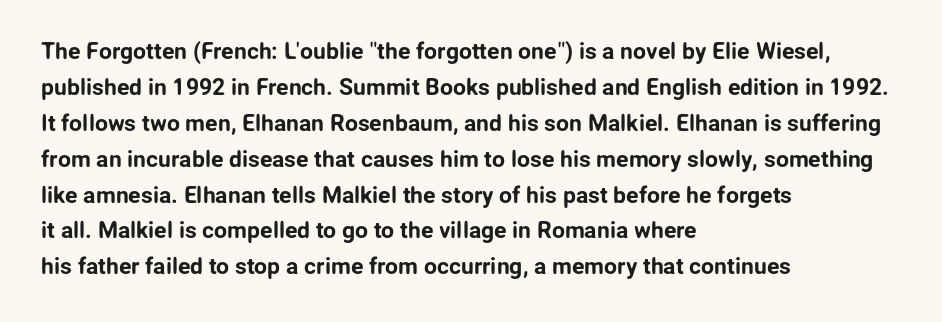
{"italic": "no", "underline": "no", "align": "left", "line_spacing": "normal", "line_spacing_ratio": 1.56, "letter_spacing": "normal", "letter_spacing_em": 0.0, "glyph_px": 23}
